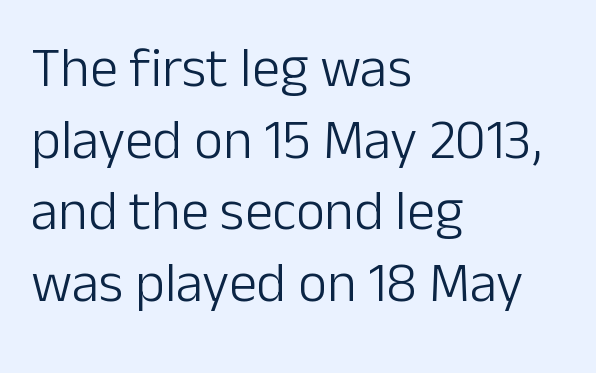
The image shows 56 px light sans-serif type, upright; set left-aligned, normal line spacing (1.28x), normal letter spacing, not underlined; low stroke contrast and a medium x-height.
